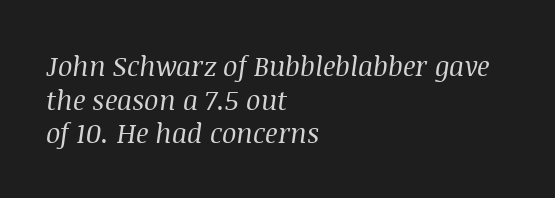
These lines were composed using italics. Caption: multi-line text, flush left, ragged right. In terms of leading, this rendering sits right in the middle. The gaps between neighbouring characters are ordinary and unremarkable.
